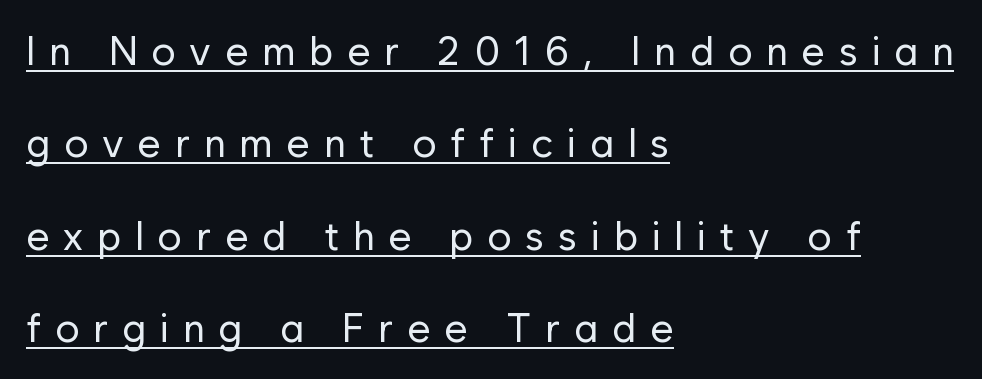
Q: Is the text bold? A: No.
Q: Is the text italic (slanted)? A: No, it is upright.
Q: Is the typeface a serif or a sans-serif typeface? A: Sans-serif.
Q: Is the text underlined? A: Yes.
Q: How is the paragraph aligned? A: Left-aligned.
Q: Is the spacing between letters normal or unusually wide? A: Unusually wide.
Q: Is the spacing between lines tight, normal or loose? A: Loose.
Q: Width (condensed, normal, or wide)? A: Normal.
Q: Stroke contrast? A: Low.
Q: x-height? A: Medium.
Q: Monospaced? A: No.
